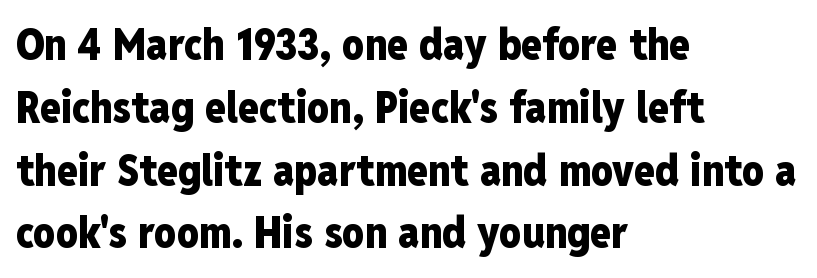
The image shows 43 px heavy, condensed sans-serif type, upright; set left-aligned, normal line spacing (1.46x), normal letter spacing, not underlined; low stroke contrast and a medium x-height.
